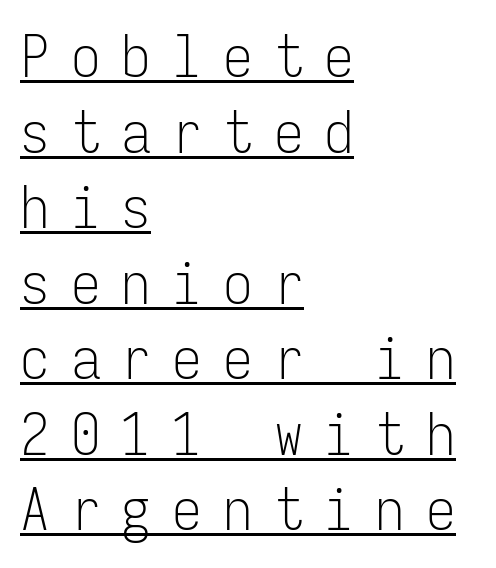
The image shows 59 px light, condensed sans-serif type, upright, monospaced; set left-aligned, normal line spacing (1.28x), unusually wide letter spacing (+0.36 em), underlined; low stroke contrast and a medium x-height.
